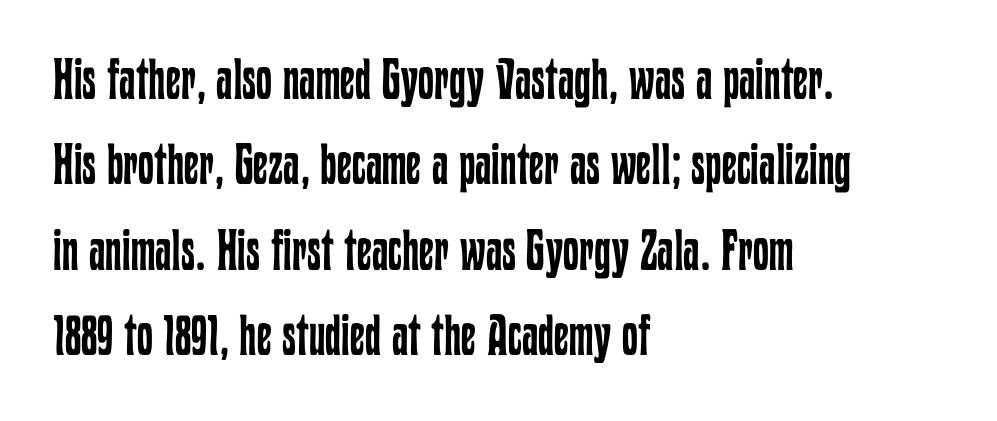
Q: Is the text bold? A: No.
Q: Is the text italic (slanted)? A: No, it is upright.
Q: Is the text underlined? A: No.
Q: How is the paragraph aligned? A: Left-aligned.
Q: Is the spacing between letters normal or unusually wide? A: Normal.
Q: Is the spacing between lines tight, normal or loose? A: Normal.
Q: Width (condensed, normal, or wide)? A: Condensed.
Q: Stroke contrast? A: Low.
Q: x-height? A: Medium.
Q: Monospaced? A: No.
